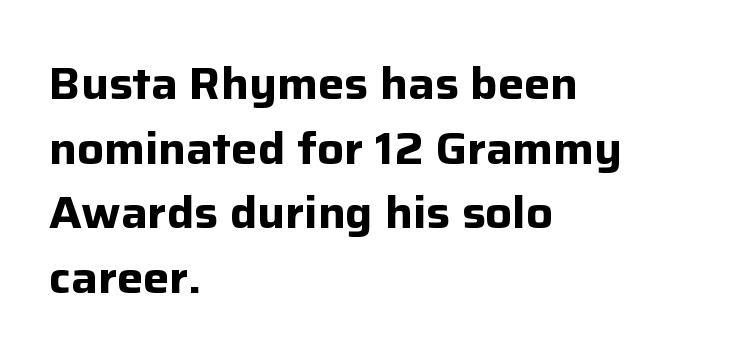
{"serif": "no", "italic": "no", "bold": "yes", "weight": "bold", "width": "normal", "stroke_contrast": "low", "x_height": "medium", "monospaced": "no", "underline": "no", "align": "left", "line_spacing": "normal", "line_spacing_ratio": 1.47, "letter_spacing": "normal", "letter_spacing_em": 0.0, "glyph_px": 44}
